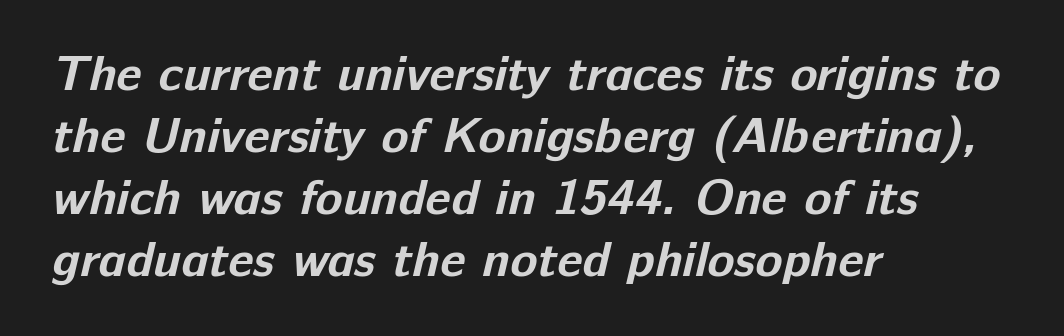
{"serif": "no", "bold": "yes", "weight": "bold", "width": "normal", "stroke_contrast": "low", "x_height": "medium", "monospaced": "no", "underline": "no", "align": "left", "line_spacing_ratio": 1.24, "letter_spacing": "normal", "letter_spacing_em": 0.0, "glyph_px": 50}
